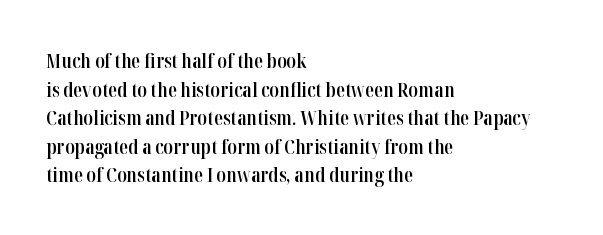
{"italic": "no", "bold": "semi", "underline": "no", "align": "left", "line_spacing": "normal", "line_spacing_ratio": 1.43, "letter_spacing": "normal", "letter_spacing_em": 0.0, "glyph_px": 20}
